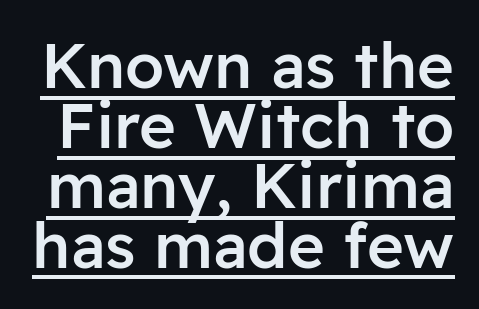
The image shows 63 px semibold sans-serif type, upright; set tight line spacing (0.95x), normal letter spacing, underlined; low stroke contrast and a medium x-height.
